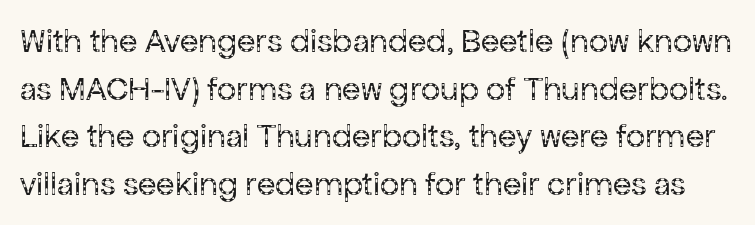
Is the stroke heavy? The answer is a plain regular-or-lighter. Quick note: not italic, upright. The passage shown is typed in a proportional face where columns would drift. Each word holds together tightly as a unit, with standard inter-letter gaps. This block has exactly the height ordinary leading produces.
